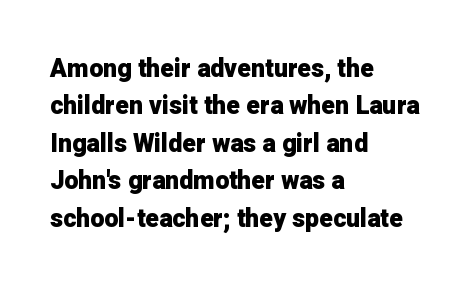
Q: Is the text bold? A: Yes.
Q: Is the text italic (slanted)? A: No, it is upright.
Q: Is the text underlined? A: No.
Q: How is the paragraph aligned? A: Left-aligned.
Q: Is the spacing between letters normal or unusually wide? A: Normal.
Q: Is the spacing between lines tight, normal or loose? A: Normal.
